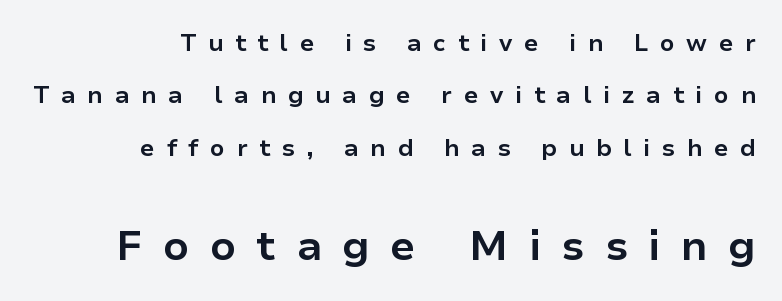
{"serif": "no", "italic": "no", "bold": "yes", "weight": "bold", "width": "normal", "stroke_contrast": "low", "x_height": "medium", "monospaced": "no", "underline": "no", "align": "right", "line_spacing": "loose", "line_spacing_ratio": 2.18, "letter_spacing": "wide", "letter_spacing_em": 0.49, "larger_block": "second", "size_ratio": 1.75, "glyph_px": 42}
